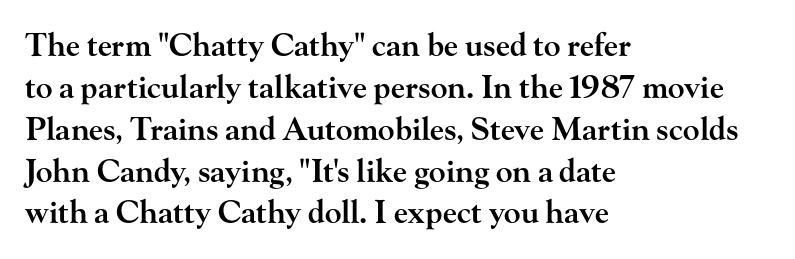
Only glyphs here, with clear space below each row. The specimen reads as upright at a glance. Observe the serifs anchoring each vertical stroke in this sample. Whoever set this chose a conventional vertical rhythm.
